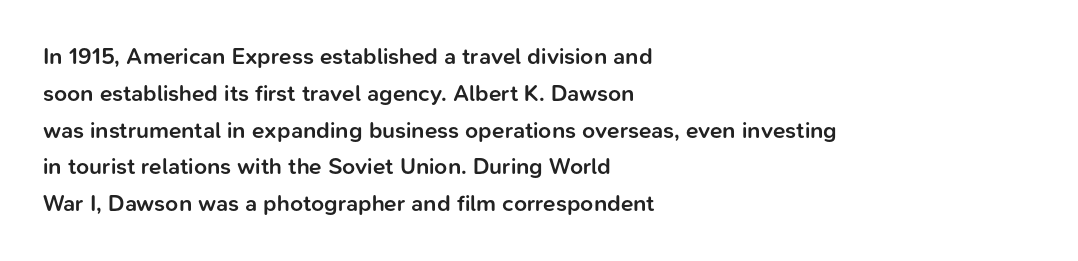
In terms of leading, this rendering sits right in the middle. Which margin do the lines hug? The left one — the right edge is uneven. Stroke thickness is moderately raised; the sample reads as semibold. Observe the ordinary spacing: letters are neighbours, not strangers. Upright lettering throughout.
